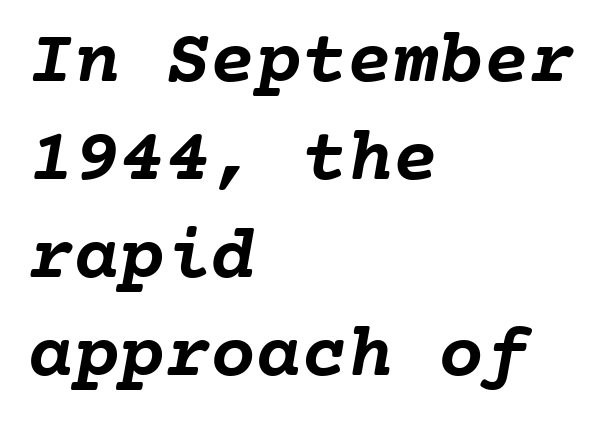
The image shows 76 px semibold type, monospaced; set left-aligned, normal line spacing (1.29x), normal letter spacing, not underlined; low stroke contrast and a medium x-height.
